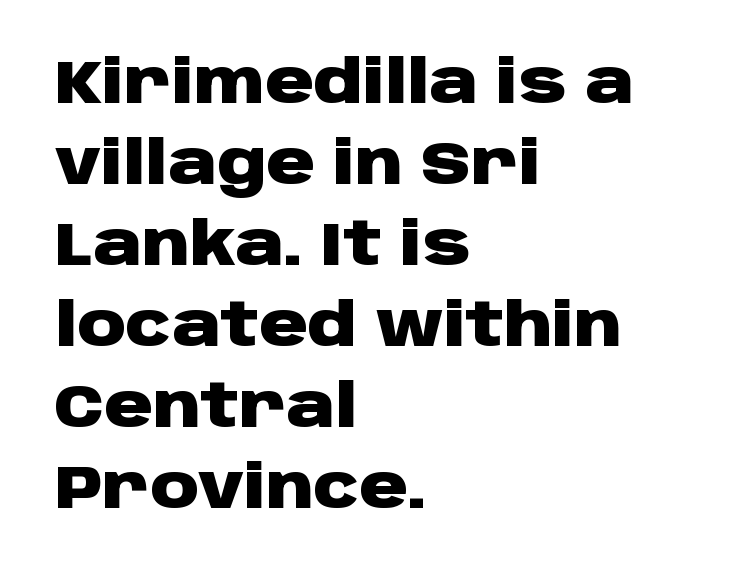
The passage shown is not underscored anywhere. All the whitespace from short lines collects on the right. Typographic density is high because the face is bold. The passage shown has conventional tracking throughout.
